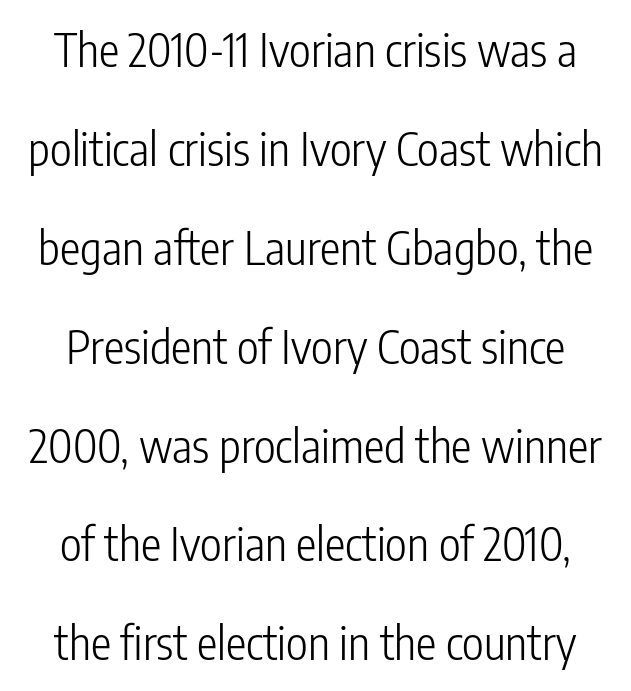
You can tell from the bare stems that sans-serif type was used. The block of text is sparse from top to bottom, with ample space between rows. No extra ink here — the face is not bold. This rendering leaves character spacing at its baseline value. Nope, not italic — everything's standing straight. Underline: absent.
